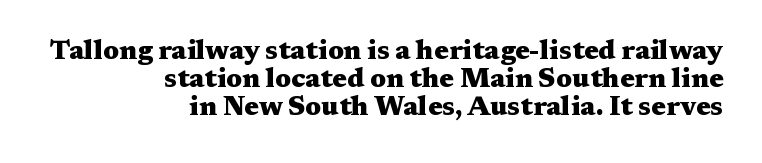
Q: Is the text bold? A: Yes.
Q: Is the text italic (slanted)? A: No, it is upright.
Q: Is the text underlined? A: No.
Q: How is the paragraph aligned? A: Right-aligned.
Q: Is the spacing between letters normal or unusually wide? A: Normal.
Q: Is the spacing between lines tight, normal or loose? A: Tight.
